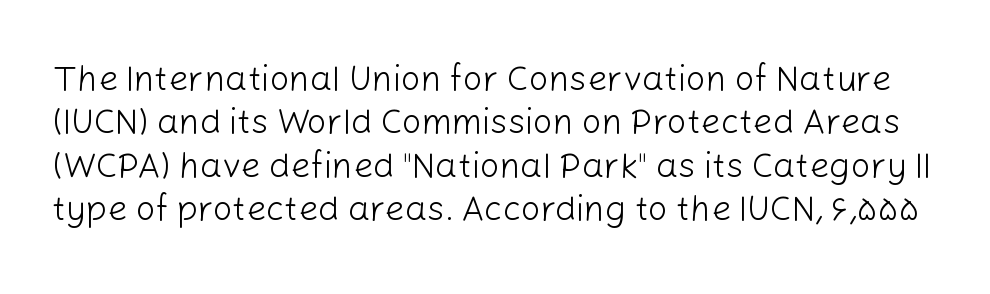
The image shows 35 px light sans-serif type, upright; set line spacing 1.24x, normal letter spacing, not underlined; low stroke contrast and a medium x-height.
